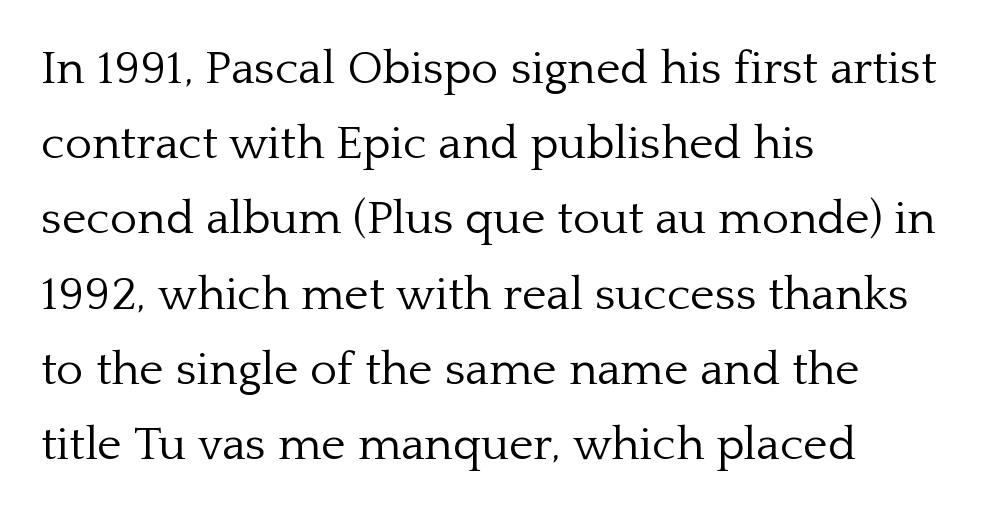
Q: Is the text bold? A: No.
Q: Is the text italic (slanted)? A: No, it is upright.
Q: Is the typeface a serif or a sans-serif typeface? A: Serif.
Q: Is the text underlined? A: No.
Q: How is the paragraph aligned? A: Left-aligned.
Q: Is the spacing between letters normal or unusually wide? A: Normal.
Q: Is the spacing between lines tight, normal or loose? A: Normal.
Q: Width (condensed, normal, or wide)? A: Normal.
Q: Stroke contrast? A: Low.
Q: x-height? A: Medium.
Q: Monospaced? A: No.
